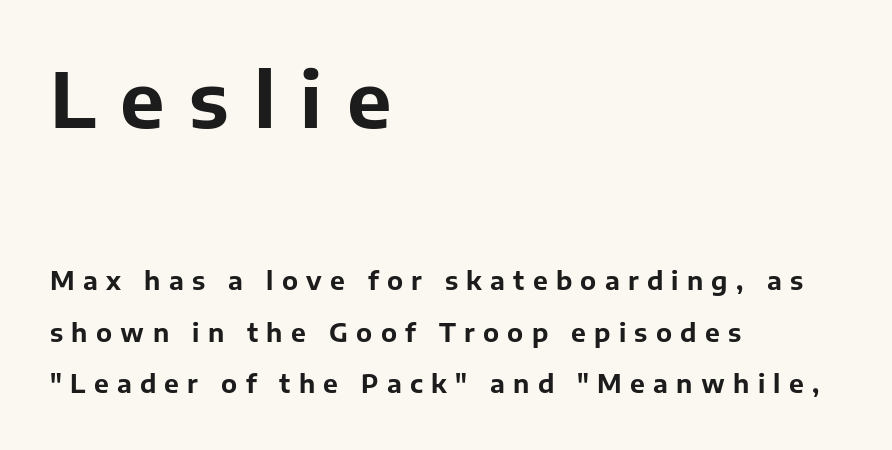
The face used here appears at its bigger size in the upper chunk. Quick note: interline space is abundant. The letters are spread apart with noticeably loose tracking. Descender tails drop into unmarked territory. The font's upright variant was chosen for this text.
